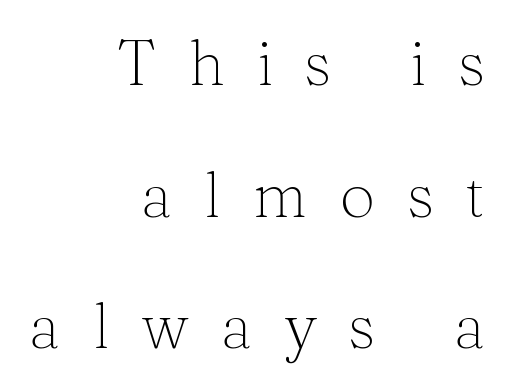
{"serif": "yes", "italic": "no", "bold": "no", "weight": "light", "width": "normal", "stroke_contrast": "medium", "x_height": "medium", "monospaced": "no", "underline": "no", "align": "right", "line_spacing": "loose", "line_spacing_ratio": 2.09, "letter_spacing": "wide", "letter_spacing_em": 0.5, "glyph_px": 63}
